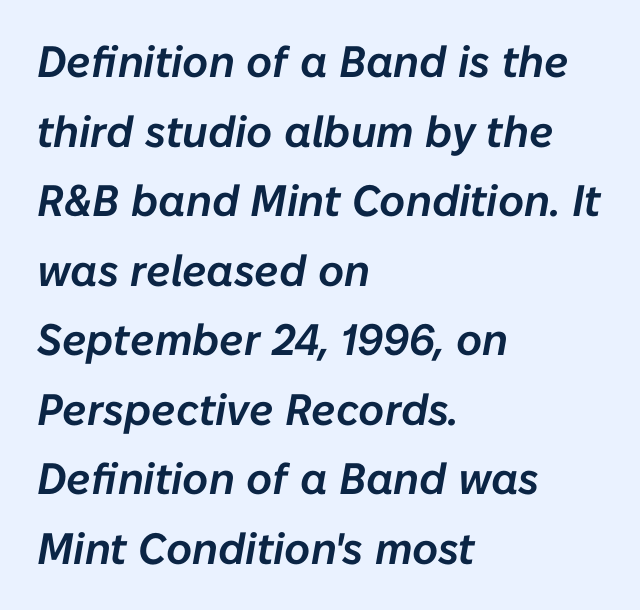
Reading down the block, your eye returns to a fixed left position each line. Emphasis-style slanted type is in use. Just letters on the line, the space beneath them empty. Glyph-to-glyph distance matches everyday printed text.
